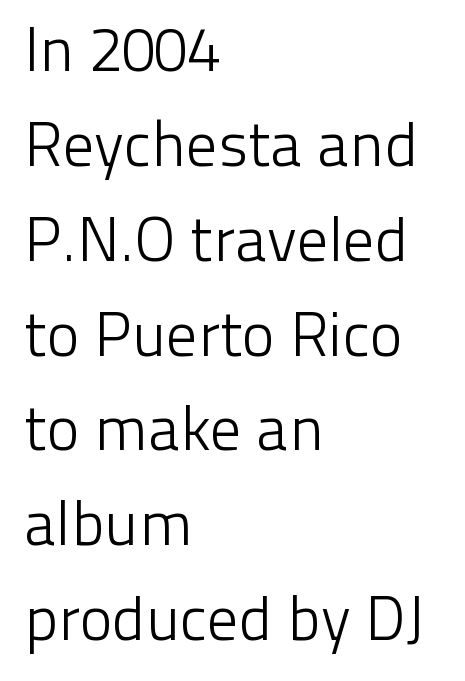
The image shows 62 px light sans-serif type, upright; set left-aligned, normal line spacing (1.53x), normal letter spacing, not underlined; low stroke contrast and a medium x-height.
